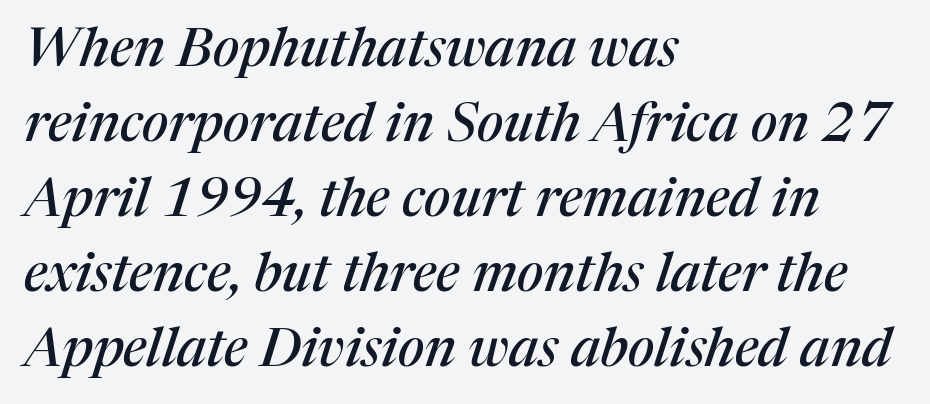
{"serif": "yes", "italic": "yes", "lean": "right", "slant_degrees": 17, "width": "normal", "stroke_contrast": "medium", "x_height": "medium", "monospaced": "no", "underline": "no", "align": "left", "line_spacing": "normal", "line_spacing_ratio": 1.39, "letter_spacing": "normal", "letter_spacing_em": 0.0, "glyph_px": 54}
